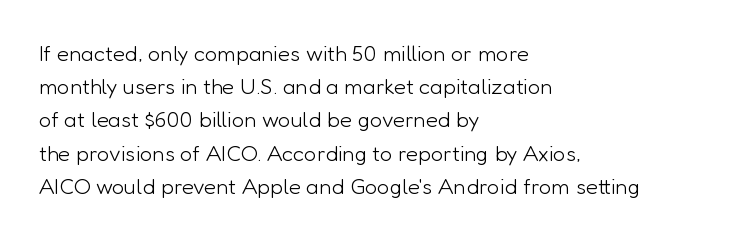
Tall strokes in this sample are plumb rather than angled. Weight: regular or lighter. Tracking value appears to be zero — textbook default spacing. The passage shown stacks its lines at a standard gap. The lines in this sample share a left origin and differ only in where they stop. Anything drawn beneath the words? Only blank space.
